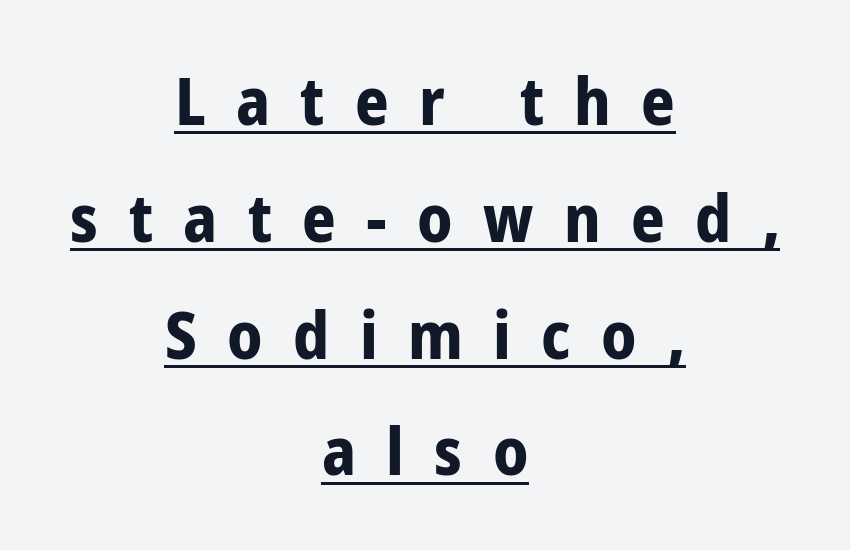
{"serif": "no", "italic": "no", "bold": "yes", "weight": "bold", "width": "condensed", "stroke_contrast": "low", "x_height": "medium", "monospaced": "no", "underline": "yes", "align": "center", "line_spacing_ratio": 1.77, "letter_spacing": "wide", "letter_spacing_em": 0.46, "glyph_px": 66}
